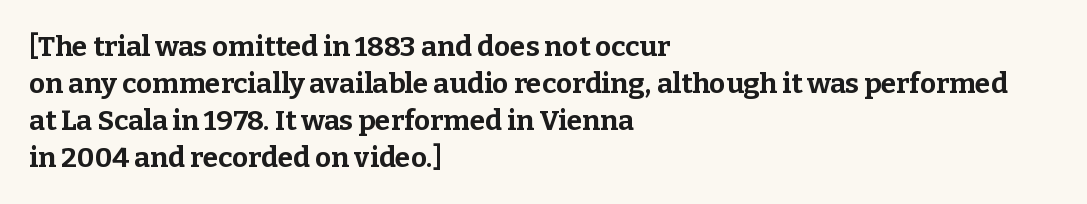
Nothing unusual about the tracking: characters are spaced as the font intends. Nobody drew a line under any word here. Quick note: interline space is typical. Chunky letters — that's bold for sure.
